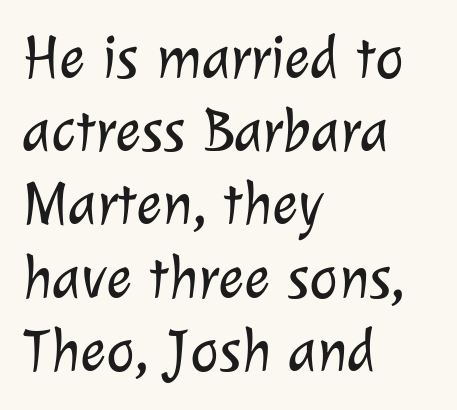
The image shows 61 px light sans-serif type; set left-aligned, line spacing 1.2x, normal letter spacing, not underlined; low stroke contrast and a medium x-height.
